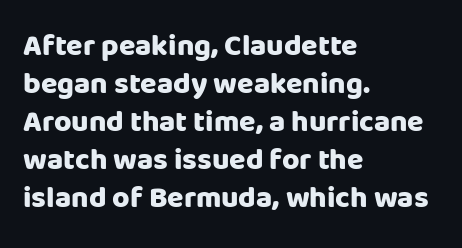
{"serif": "no", "italic": "no", "bold": "yes", "weight": "heavy", "width": "normal", "stroke_contrast": "low", "x_height": "large", "monospaced": "no", "underline": "no", "align": "left", "line_spacing": "normal", "line_spacing_ratio": 1.27, "letter_spacing": "normal", "letter_spacing_em": 0.0, "glyph_px": 30}
